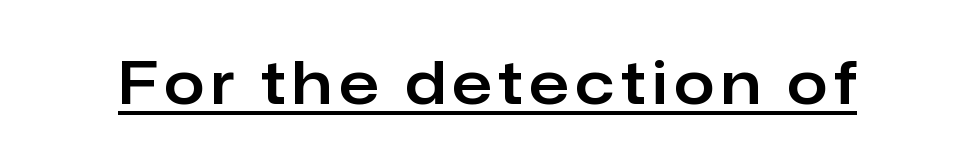
The image shows 58 px sans-serif type, upright; set underlined; low stroke contrast and a medium x-height.
